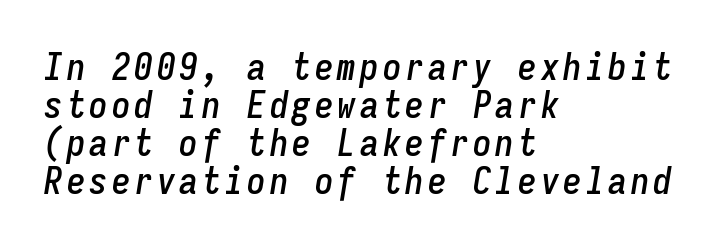
{"italic": "yes", "lean": "right", "slant_degrees": 9, "width": "condensed", "stroke_contrast": "low", "x_height": "medium", "monospaced": "yes", "underline": "no", "align": "left", "line_spacing": "tight", "line_spacing_ratio": 1.03, "glyph_px": 37}
